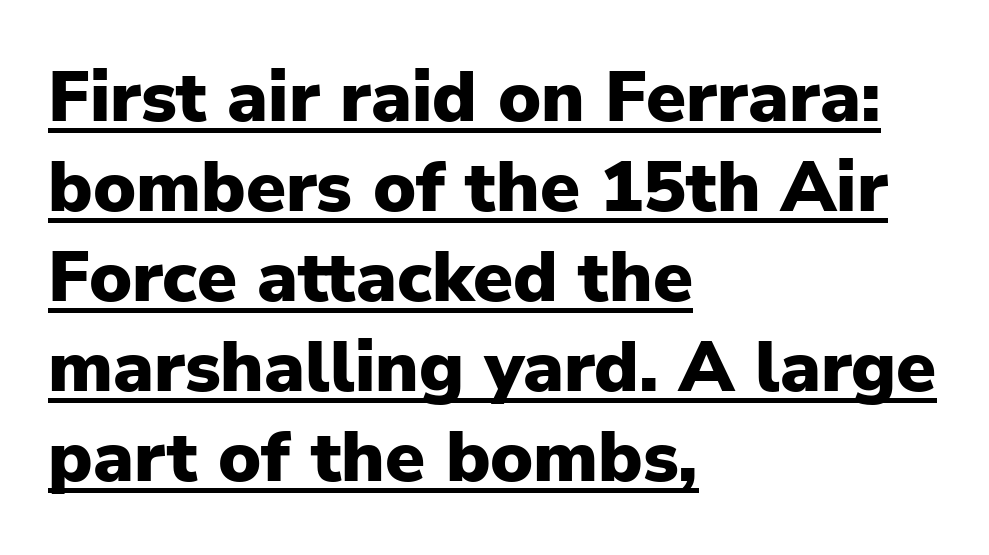
The image shows 72 px heavy sans-serif type, upright; set left-aligned, normal line spacing (1.25x), normal letter spacing, underlined; low stroke contrast and a medium x-height.
